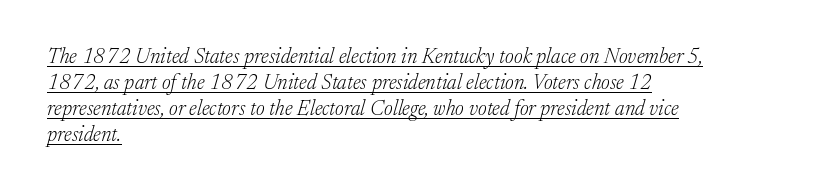
The image shows 21 px text type, italic (leaning right); set left-aligned, line spacing 1.24x, normal letter spacing, underlined.
